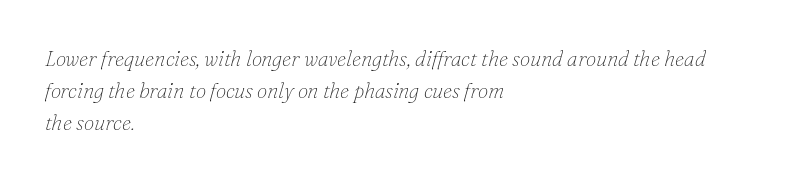
Glance below the letters and you will spot only blank space. Compared with ordinary roman type, these characters are visibly tilted. Compared with typical paragraphs, the rows here are spaced about the same. Look at the tracking — it's just the regular setting, nothing added.
